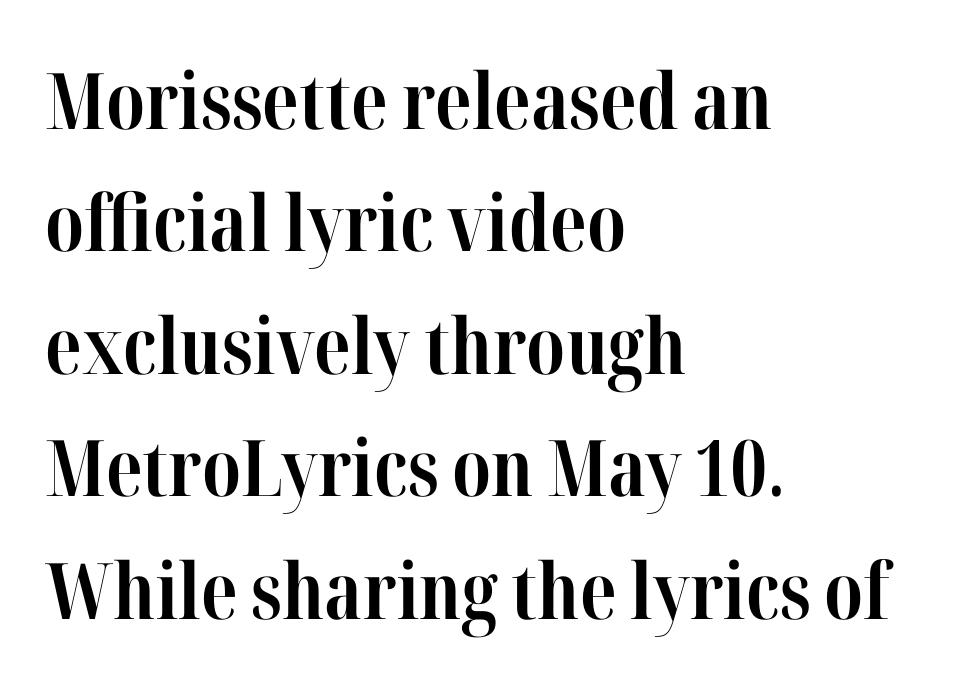
Q: Is the text bold? A: Yes.
Q: Is the text italic (slanted)? A: No, it is upright.
Q: Is the typeface a serif or a sans-serif typeface? A: Serif.
Q: Is the text underlined? A: No.
Q: How is the paragraph aligned? A: Left-aligned.
Q: Is the spacing between letters normal or unusually wide? A: Normal.
Q: Is the spacing between lines tight, normal or loose? A: Normal.
Q: Width (condensed, normal, or wide)? A: Condensed.
Q: Stroke contrast? A: High.
Q: x-height? A: Medium.
Q: Monospaced? A: No.
